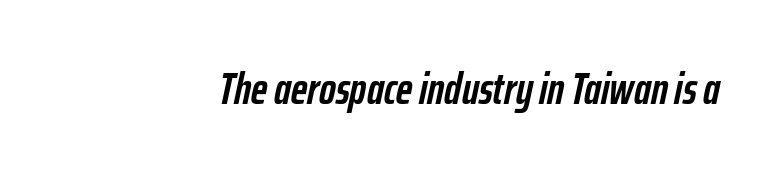
Q: Is the text bold? A: Yes.
Q: Is the text italic (slanted)? A: Yes, it leans right by about 12 degrees.
Q: Is the text underlined? A: No.
Q: Is the spacing between letters normal or unusually wide? A: Normal.
Q: Width (condensed, normal, or wide)? A: Condensed.
Q: Stroke contrast? A: Low.
Q: x-height? A: Medium.
Q: Monospaced? A: No.
